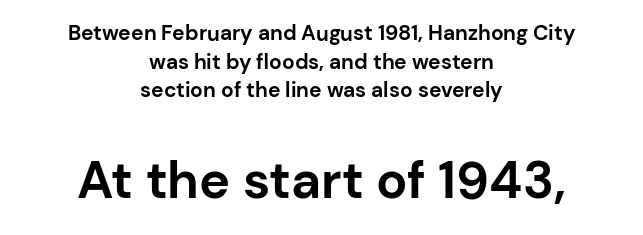
Q: Is the text bold? A: Yes.
Q: Is the text italic (slanted)? A: No, it is upright.
Q: Is the typeface a serif or a sans-serif typeface? A: Sans-serif.
Q: Is the text underlined? A: No.
Q: How is the paragraph aligned? A: Centered.
Q: Is the spacing between letters normal or unusually wide? A: Normal.
Q: Is the spacing between lines tight, normal or loose? A: Normal.
Q: Which block of text is set in a larger size, the first (top) or the second (bottom)? A: The second (bottom) one.
Q: Width (condensed, normal, or wide)? A: Normal.
Q: Stroke contrast? A: Low.
Q: x-height? A: Medium.
Q: Monospaced? A: No.
